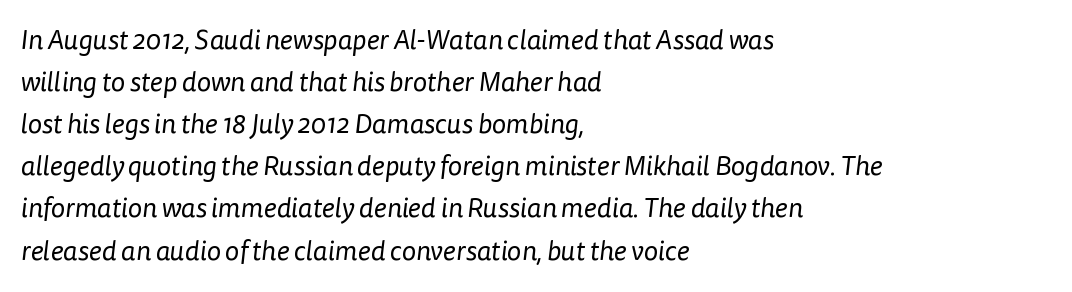
The image shows 27 px text type; set left-aligned, normal line spacing (1.56x), normal letter spacing, not underlined.
